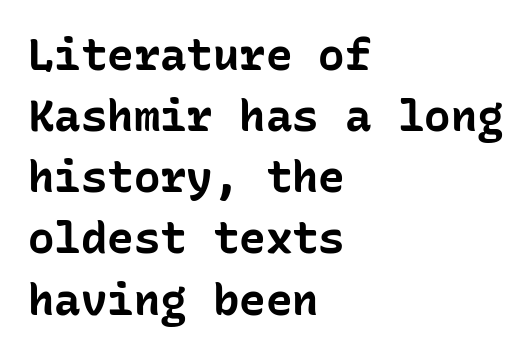
Q: Is the text bold? A: Yes.
Q: Is the text italic (slanted)? A: No, it is upright.
Q: Is the typeface a serif or a sans-serif typeface? A: Sans-serif.
Q: Is the text underlined? A: No.
Q: How is the paragraph aligned? A: Left-aligned.
Q: Is the spacing between letters normal or unusually wide? A: Normal.
Q: Is the spacing between lines tight, normal or loose? A: Normal.
Q: Width (condensed, normal, or wide)? A: Normal.
Q: Stroke contrast? A: Low.
Q: x-height? A: Medium.
Q: Monospaced? A: Yes.
